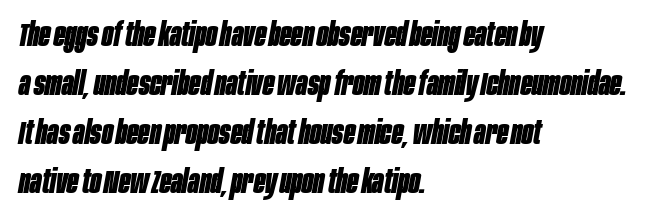
The face used here is proportionally spaced, like ordinary book or web type. Regular leading. Italic? Definitely — the glyphs are oblique. A dark, heavy texture on the line: the type is bold.
